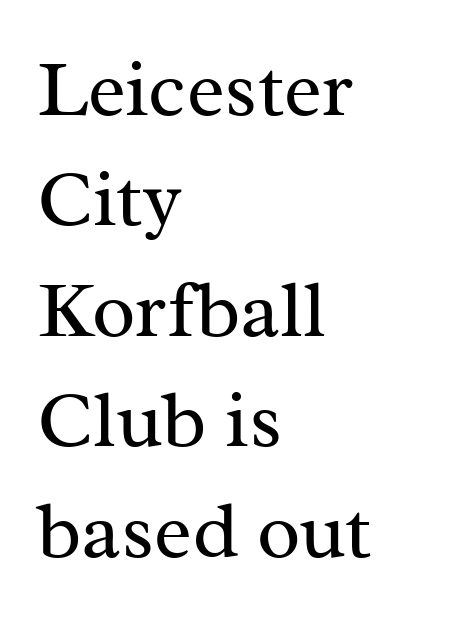
Q: Is the text bold? A: No.
Q: Is the text italic (slanted)? A: No, it is upright.
Q: Is the typeface a serif or a sans-serif typeface? A: Serif.
Q: Is the text underlined? A: No.
Q: How is the paragraph aligned? A: Left-aligned.
Q: Is the spacing between letters normal or unusually wide? A: Normal.
Q: Is the spacing between lines tight, normal or loose? A: Normal.
Q: Width (condensed, normal, or wide)? A: Normal.
Q: Stroke contrast? A: Medium.
Q: x-height? A: Medium.
Q: Monospaced? A: No.
